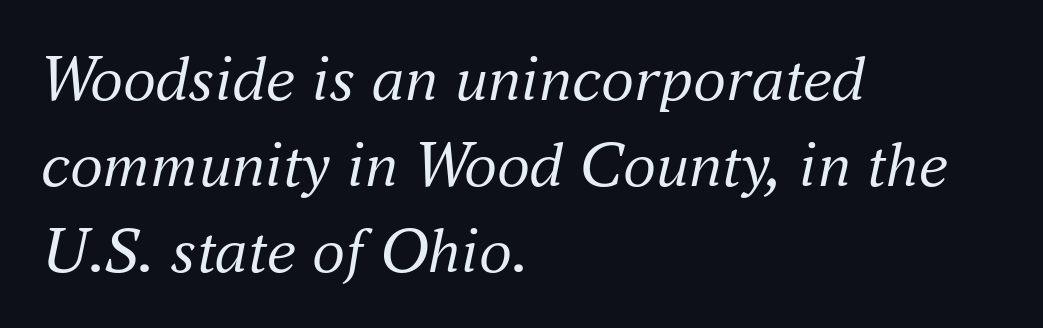
Q: Is the text bold? A: No.
Q: Is the text italic (slanted)? A: Yes, it leans right by about 16 degrees.
Q: Is the typeface a serif or a sans-serif typeface? A: Serif.
Q: Is the text underlined? A: No.
Q: How is the paragraph aligned? A: Left-aligned.
Q: Is the spacing between letters normal or unusually wide? A: Normal.
Q: Is the spacing between lines tight, normal or loose? A: Normal.
Q: Width (condensed, normal, or wide)? A: Normal.
Q: Stroke contrast? A: Medium.
Q: x-height? A: Small.
Q: Monospaced? A: No.
